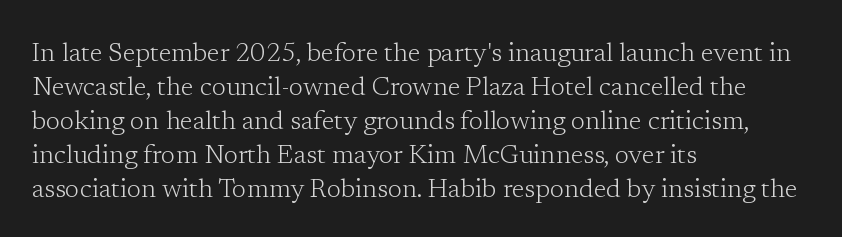
Descenders are the only things crossing below the line. All the whitespace from short lines collects on the right. Characters remain perfectly vertical along every line. The letters sit at their default tracking, neither squeezed nor spread.
